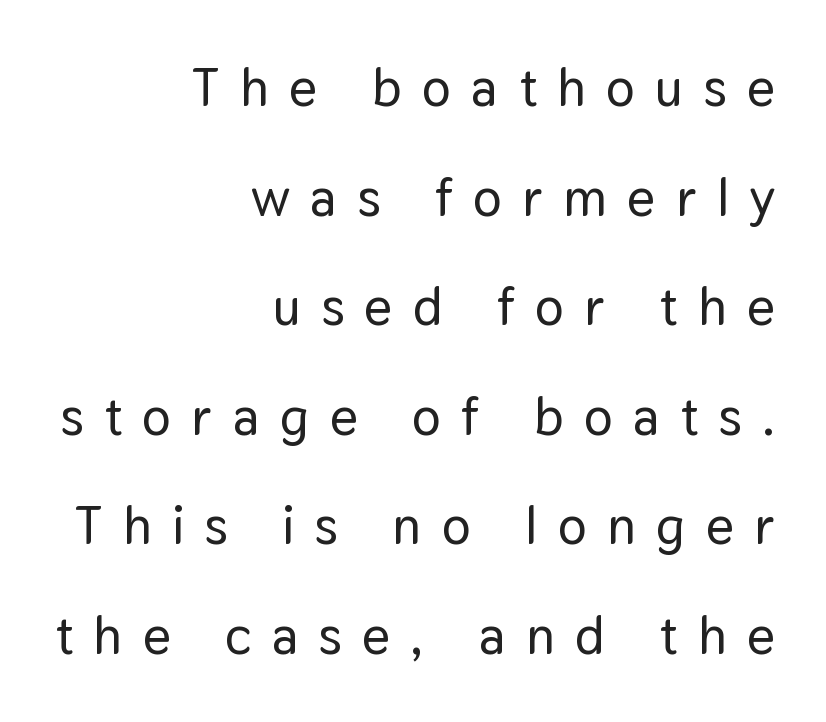
Q: Is the text italic (slanted)? A: No, it is upright.
Q: Is the typeface a serif or a sans-serif typeface? A: Sans-serif.
Q: Is the text underlined? A: No.
Q: How is the paragraph aligned? A: Right-aligned.
Q: Is the spacing between letters normal or unusually wide? A: Unusually wide.
Q: Is the spacing between lines tight, normal or loose? A: Loose.
Q: Width (condensed, normal, or wide)? A: Normal.
Q: Stroke contrast? A: Low.
Q: x-height? A: Medium.
Q: Monospaced? A: No.
